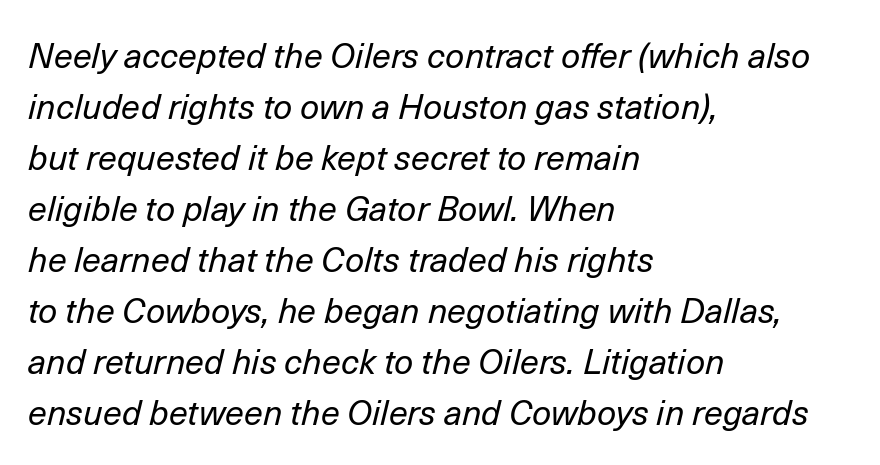
The image shows 34 px regular-weight type, italic (leaning right); set left-aligned, normal line spacing (1.5x), normal letter spacing, not underlined; low stroke contrast and a medium x-height.
